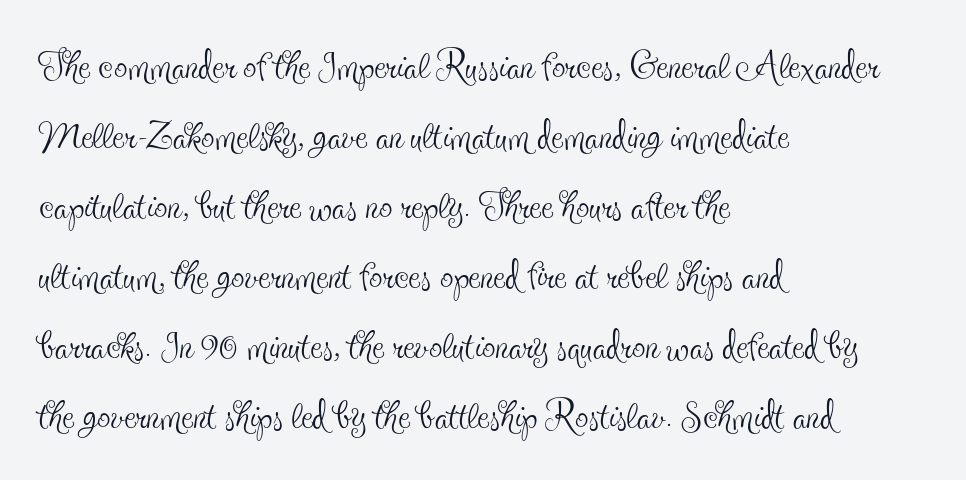
The image shows 53 px thin, condensed serif type; set left-aligned, normal line spacing (1.32x), normal letter spacing, not underlined; a small x-height.
